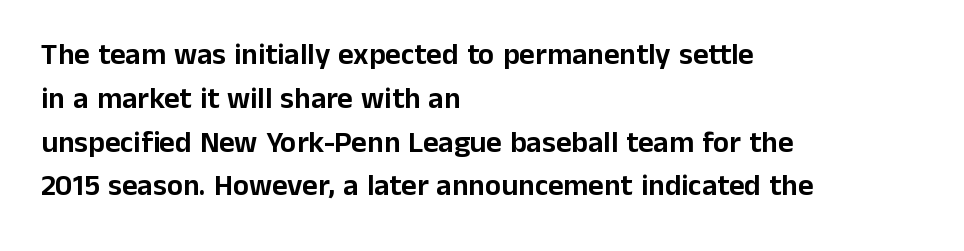
Q: Is the text italic (slanted)? A: No, it is upright.
Q: Is the typeface a serif or a sans-serif typeface? A: Sans-serif.
Q: Is the text underlined? A: No.
Q: How is the paragraph aligned? A: Left-aligned.
Q: Is the spacing between letters normal or unusually wide? A: Normal.
Q: Is the spacing between lines tight, normal or loose? A: Normal.
Q: Width (condensed, normal, or wide)? A: Normal.
Q: Stroke contrast? A: Low.
Q: x-height? A: Medium.
Q: Monospaced? A: No.
